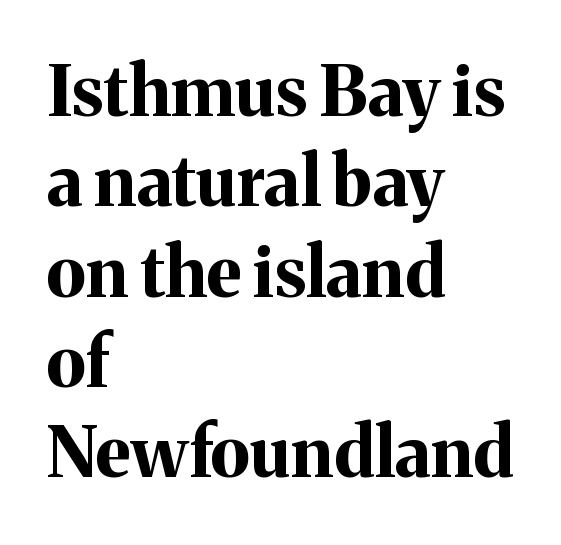
The image shows 70 px bold serif type, upright; set left-aligned, normal line spacing (1.29x), normal letter spacing, not underlined; medium stroke contrast and a medium x-height.
